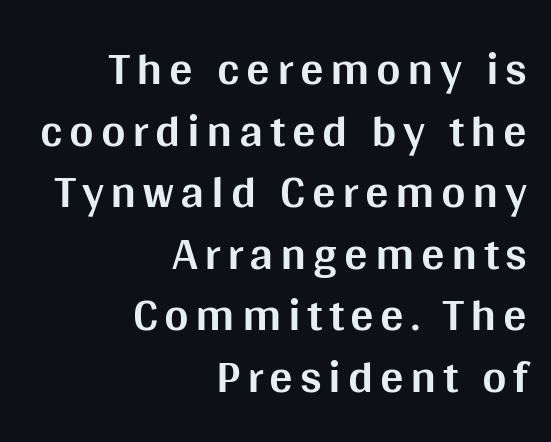
The image shows 47 px bold sans-serif type, upright; set right-aligned, normal line spacing (1.31x), not underlined; medium stroke contrast and a large x-height.
